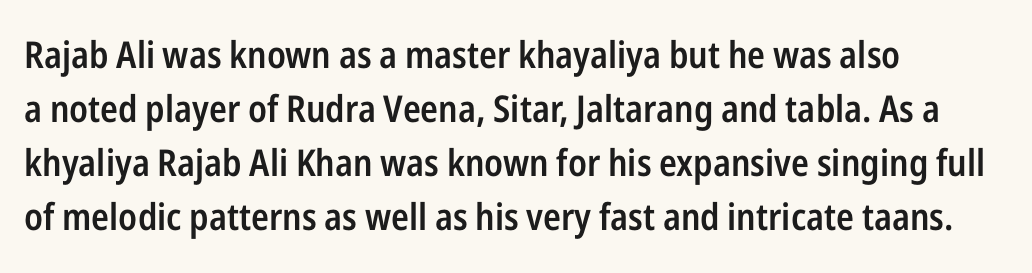
{"serif": "no", "italic": "no", "bold": "semi", "weight": "semibold", "width": "condensed", "stroke_contrast": "low", "x_height": "medium", "monospaced": "no", "underline": "no", "align": "left", "line_spacing": "normal", "line_spacing_ratio": 1.46, "letter_spacing": "normal", "letter_spacing_em": 0.0, "glyph_px": 37}
